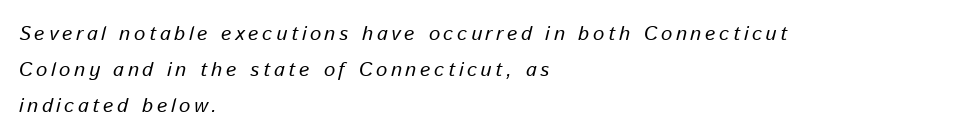
{"italic": "yes", "lean": "right", "slant_degrees": 13, "underline": "no", "align": "left", "line_spacing_ratio": 1.79, "glyph_px": 20}
